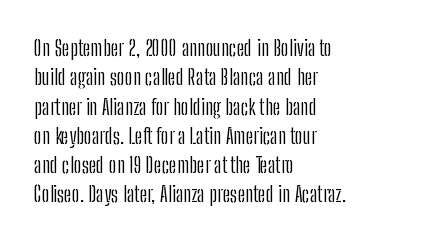
{"italic": "no", "bold": "no", "underline": "no", "align": "left", "line_spacing": "normal", "line_spacing_ratio": 1.33, "letter_spacing": "normal", "letter_spacing_em": 0.0, "glyph_px": 22}
